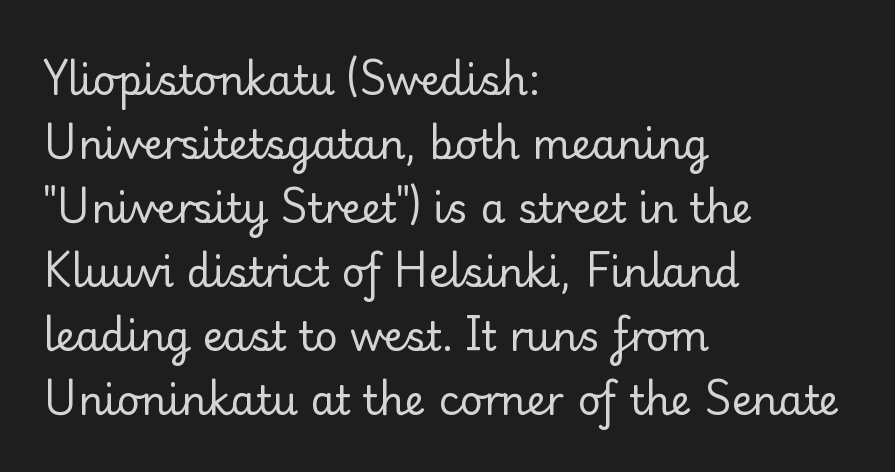
Q: Is the text bold? A: No.
Q: Is the text italic (slanted)? A: No, it is upright.
Q: Is the typeface a serif or a sans-serif typeface? A: Serif.
Q: Is the text underlined? A: No.
Q: How is the paragraph aligned? A: Left-aligned.
Q: Is the spacing between letters normal or unusually wide? A: Normal.
Q: Is the spacing between lines tight, normal or loose? A: Normal.
Q: Width (condensed, normal, or wide)? A: Normal.
Q: Stroke contrast? A: Low.
Q: x-height? A: Small.
Q: Monospaced? A: No.
